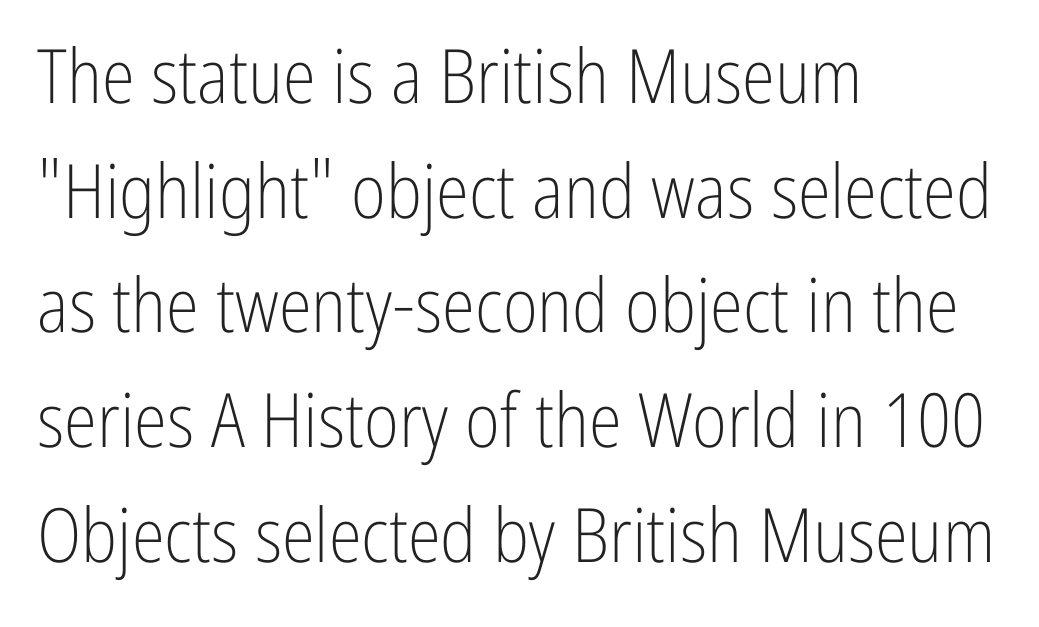
{"serif": "no", "italic": "no", "bold": "no", "weight": "light", "width": "condensed", "stroke_contrast": "low", "x_height": "medium", "monospaced": "no", "underline": "no", "align": "left", "line_spacing": "normal", "line_spacing_ratio": 1.53, "letter_spacing": "normal", "letter_spacing_em": 0.0, "glyph_px": 75}
